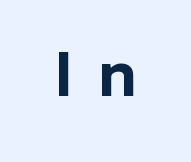
Q: Is the text bold? A: Yes.
Q: Is the text italic (slanted)? A: No, it is upright.
Q: Is the typeface a serif or a sans-serif typeface? A: Sans-serif.
Q: Is the text underlined? A: No.
Q: Is the spacing between letters normal or unusually wide? A: Unusually wide.
Q: Width (condensed, normal, or wide)? A: Normal.
Q: Stroke contrast? A: Low.
Q: x-height? A: Medium.
Q: Monospaced? A: No.
